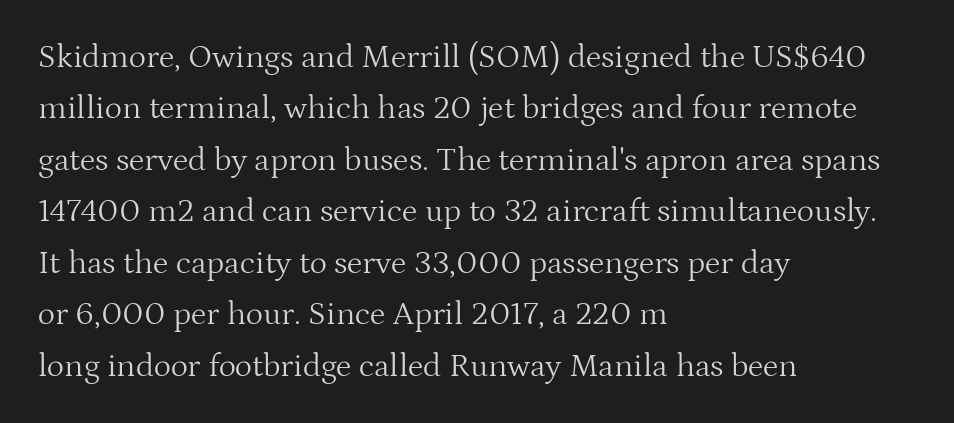
The image shows 33 px light serif type, upright; set left-aligned, normal line spacing (1.56x), normal letter spacing, not underlined; medium stroke contrast and a medium x-height.
